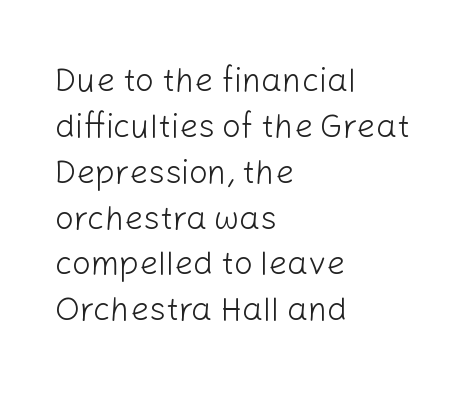
{"serif": "no", "italic": "no", "bold": "no", "weight": "light", "width": "normal", "stroke_contrast": "low", "x_height": "medium", "monospaced": "no", "underline": "no", "align": "left", "line_spacing": "normal", "line_spacing_ratio": 1.39, "letter_spacing": "normal", "letter_spacing_em": 0.0, "glyph_px": 33}
